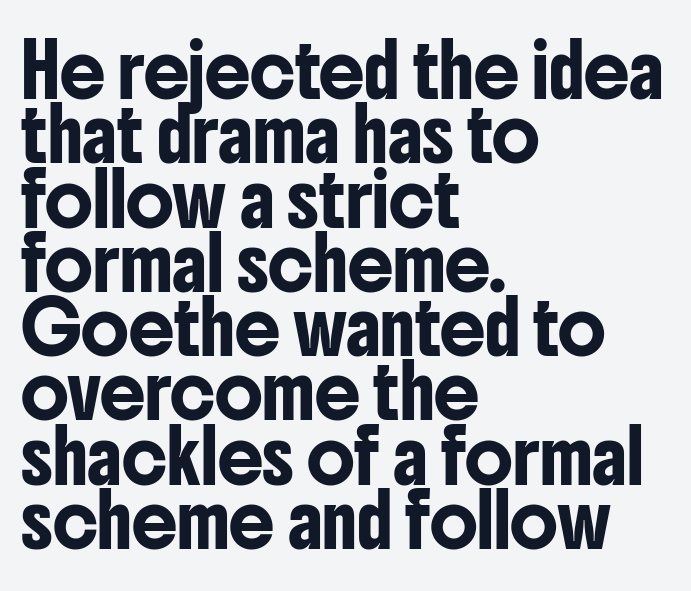
The line texture is even and compact thanks to regular tracking. Descender tails drop into unmarked territory. What kind of face is this? One without serifs — a sans. Line spacing here is normal.
